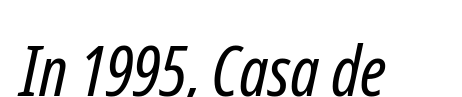
{"serif": "no", "bold": "no", "weight": "regular", "width": "condensed", "stroke_contrast": "low", "x_height": "medium", "monospaced": "no", "underline": "no", "letter_spacing": "normal", "letter_spacing_em": 0.0, "glyph_px": 70}
